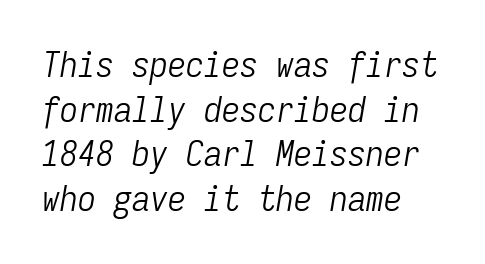
Honestly, there is no underline to notice here at all. Is the type slanted? Yes — the strokes lean at a clear angle. Summary of weight: not heavy and not bold. Is the letter spacing exaggerated? No — it looks like the ordinary default.
